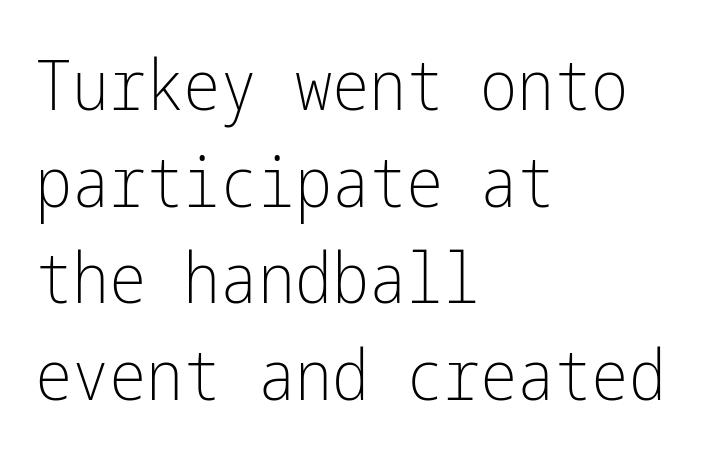
Q: Is the text bold? A: No.
Q: Is the text italic (slanted)? A: No, it is upright.
Q: Is the typeface a serif or a sans-serif typeface? A: Sans-serif.
Q: Is the text underlined? A: No.
Q: How is the paragraph aligned? A: Left-aligned.
Q: Is the spacing between letters normal or unusually wide? A: Normal.
Q: Is the spacing between lines tight, normal or loose? A: Normal.
Q: Width (condensed, normal, or wide)? A: Condensed.
Q: Stroke contrast? A: Low.
Q: x-height? A: Medium.
